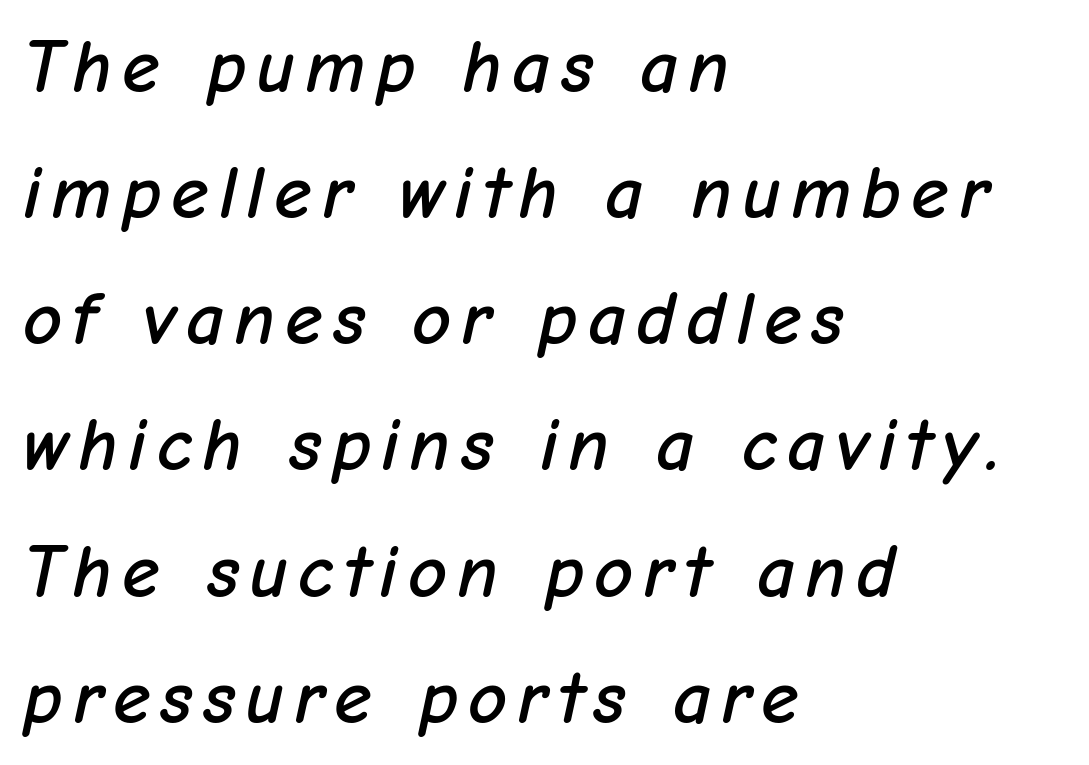
Q: Is the text italic (slanted)? A: Yes, it leans right by about 12 degrees.
Q: Is the text underlined? A: No.
Q: How is the paragraph aligned? A: Left-aligned.
Q: Is the spacing between lines tight, normal or loose? A: Normal.
Q: Width (condensed, normal, or wide)? A: Normal.
Q: Stroke contrast? A: Low.
Q: x-height? A: Medium.
Q: Monospaced? A: No.
